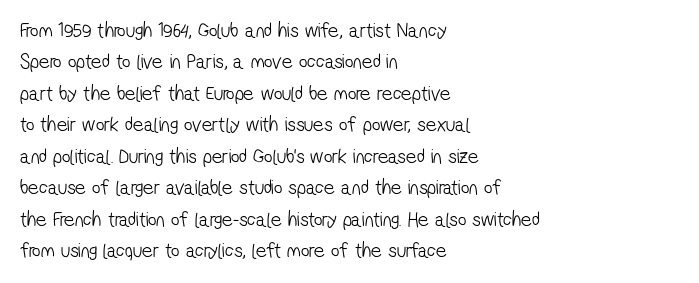
{"bold": "no", "underline": "no", "align": "left", "line_spacing": "normal", "line_spacing_ratio": 1.5, "letter_spacing": "normal", "letter_spacing_em": 0.0, "glyph_px": 21}
